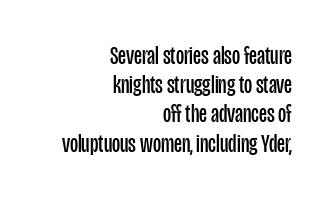
{"italic": "no", "bold": "no", "underline": "no", "align": "right", "line_spacing_ratio": 1.17, "letter_spacing": "normal", "letter_spacing_em": 0.0, "glyph_px": 25}
